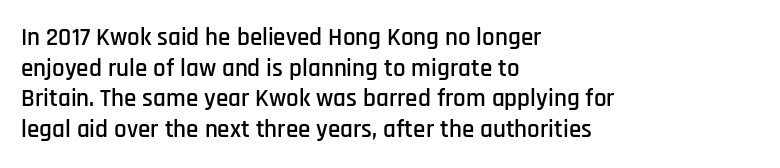
The image shows 25 px text type, upright; set left-aligned, line spacing 1.23x, normal letter spacing, not underlined.
